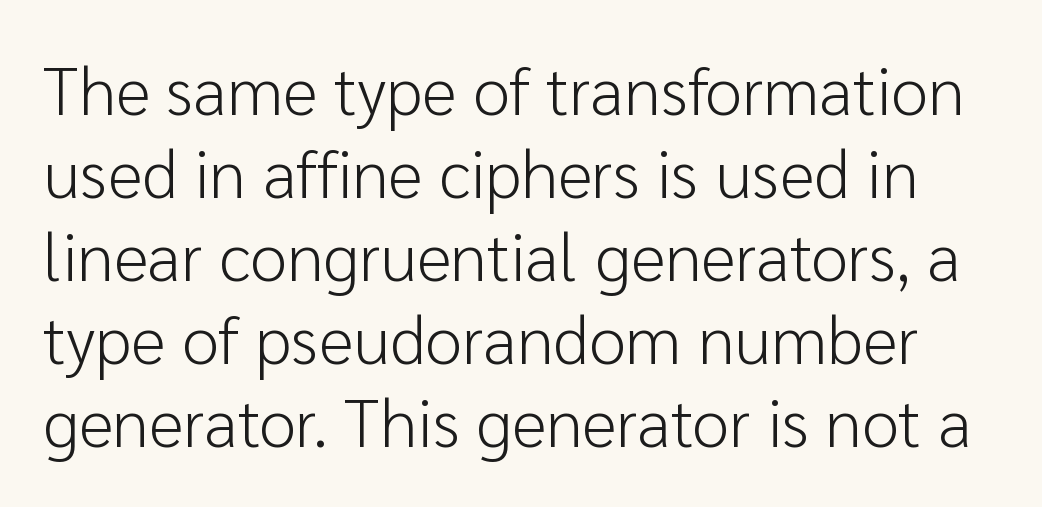
Heft: none added — not bold. Character widths vary here, with narrow letters taking less room than wide ones. Observe the absence of serifs on each vertical stroke in this sample. Tall strokes in this sample are plumb rather than angled.
